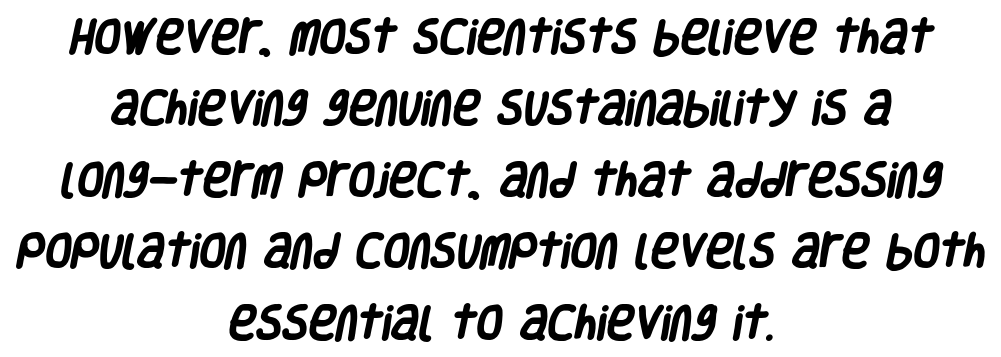
Horizontal alignment here is central, giving a formal, balanced look. Nope, no serifs anywhere on these letters. Think of a printed novel: that variable character pitch is what you see here. How are the letters spaced? Ordinarily, with no added tracking.
